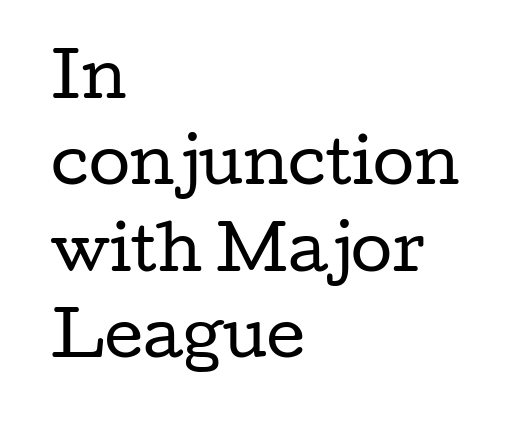
Q: Is the text bold? A: No.
Q: Is the text italic (slanted)? A: No, it is upright.
Q: Is the typeface a serif or a sans-serif typeface? A: Serif.
Q: Is the text underlined? A: No.
Q: How is the paragraph aligned? A: Left-aligned.
Q: Is the spacing between letters normal or unusually wide? A: Normal.
Q: Is the spacing between lines tight, normal or loose? A: Normal.
Q: Width (condensed, normal, or wide)? A: Wide.
Q: Stroke contrast? A: Low.
Q: x-height? A: Medium.
Q: Monospaced? A: No.
